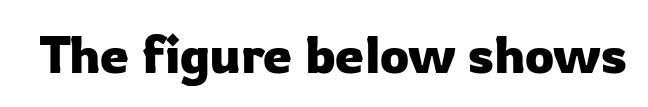
{"serif": "no", "italic": "no", "width": "normal", "stroke_contrast": "low", "x_height": "medium", "monospaced": "no", "underline": "no", "letter_spacing": "normal", "letter_spacing_em": 0.0, "glyph_px": 52}
